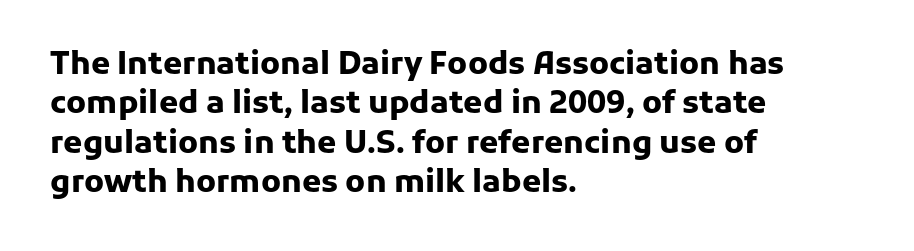
Q: Is the text bold? A: Yes.
Q: Is the text italic (slanted)? A: No, it is upright.
Q: Is the typeface a serif or a sans-serif typeface? A: Sans-serif.
Q: Is the text underlined? A: No.
Q: How is the paragraph aligned? A: Left-aligned.
Q: Is the spacing between letters normal or unusually wide? A: Normal.
Q: Is the spacing between lines tight, normal or loose? A: Normal.
Q: Width (condensed, normal, or wide)? A: Normal.
Q: Stroke contrast? A: Low.
Q: x-height? A: Medium.
Q: Monospaced? A: No.
